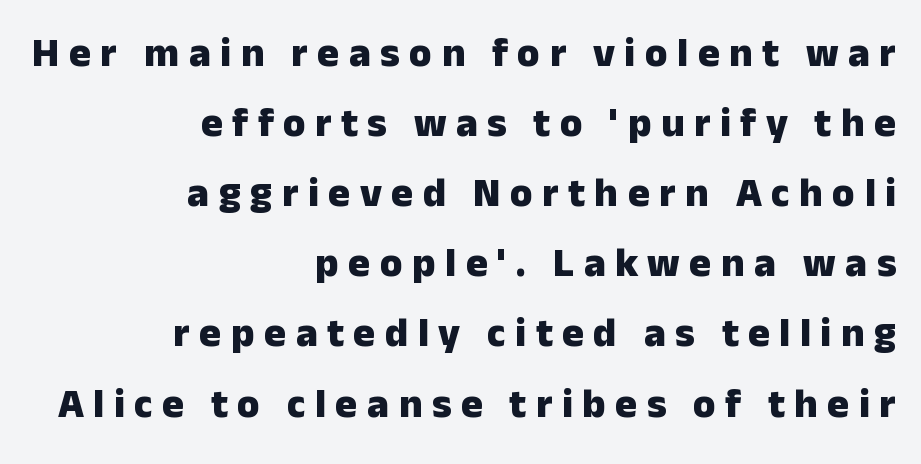
The letters stand straight up with perfectly vertical stems. This sample is right-justified, so line beginnings fall wherever the words allow. The strip under each line holds only bare page. The passage shown is emphatically bold.
